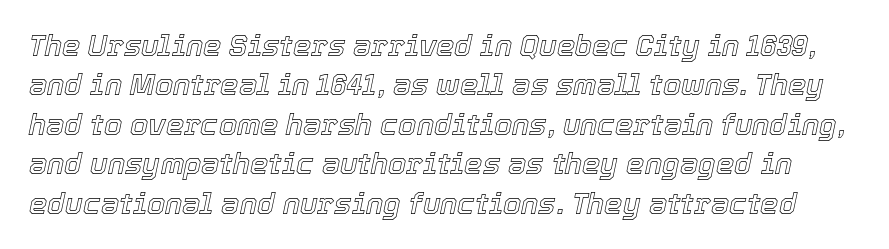
The image shows 29 px text type, italic (leaning right); set normal line spacing (1.36x), normal letter spacing, not underlined; a medium x-height.
